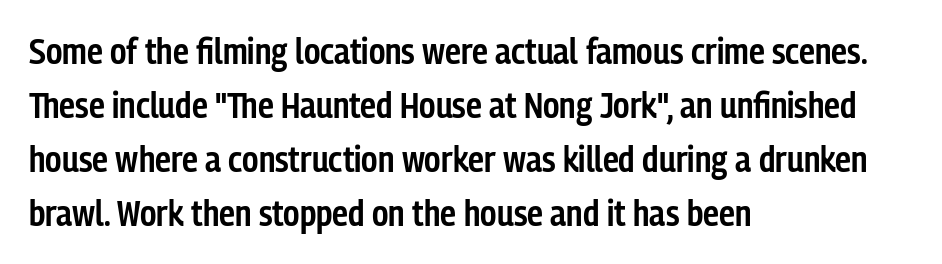
Strokes here are thickened, but only to semibold level. Posture: upright roman. The strip under each line holds only bare page. Are there feet on the stems? There aren't — it's a sans.
